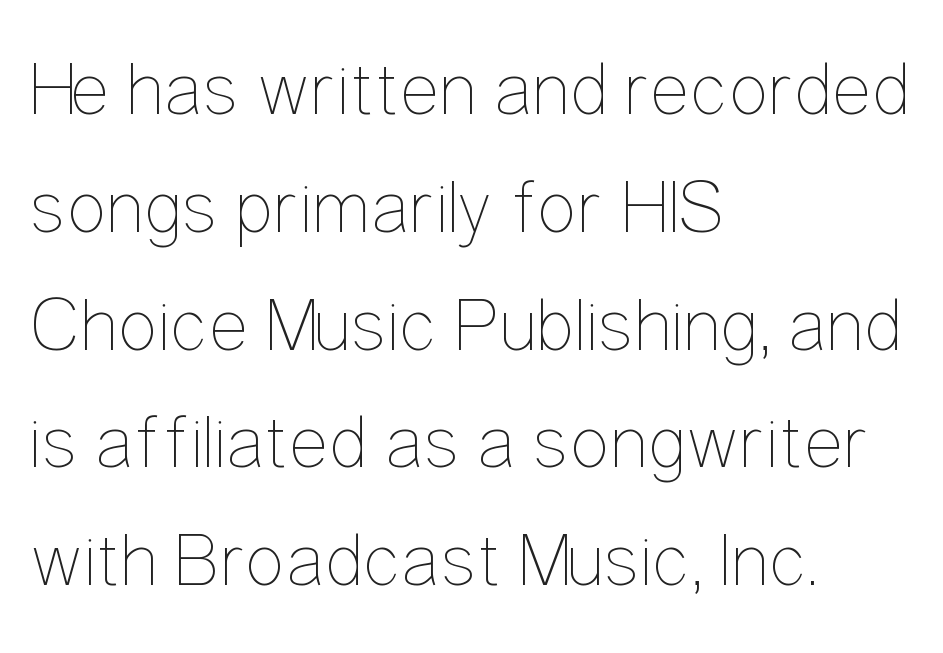
Q: Is the text bold? A: No.
Q: Is the text italic (slanted)? A: No, it is upright.
Q: Is the text underlined? A: No.
Q: How is the paragraph aligned? A: Left-aligned.
Q: Is the spacing between letters normal or unusually wide? A: Normal.
Q: Is the spacing between lines tight, normal or loose? A: Normal.
Q: Width (condensed, normal, or wide)? A: Condensed.
Q: Stroke contrast? A: Low.
Q: x-height? A: Medium.
Q: Monospaced? A: No.
